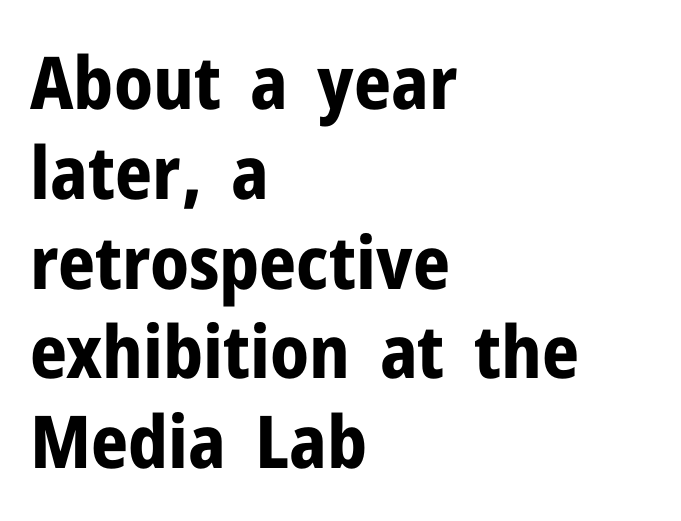
Do the characters align in a grid? No, the font is proportional. Emphasis by weight is at full strength: bold. The type sits square on the baseline with zero lean. Each word holds together tightly as a unit, with standard inter-letter gaps. In terms of letterform style, serifs are entirely absent. Visually the block forms a straight wall on the left and a jagged coastline on the right.
